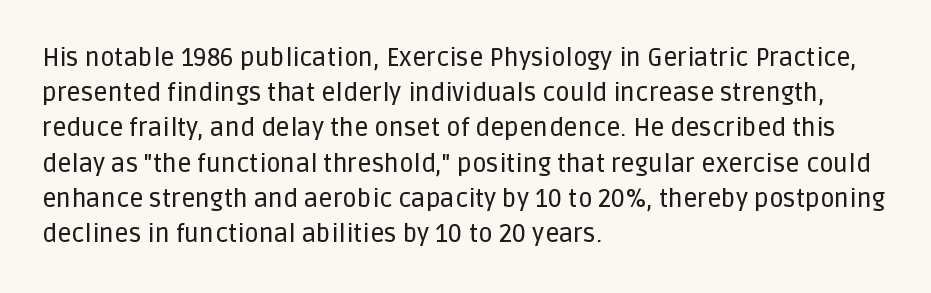
Q: Is the text italic (slanted)? A: No, it is upright.
Q: Is the text underlined? A: No.
Q: How is the paragraph aligned? A: Left-aligned.
Q: Is the spacing between letters normal or unusually wide? A: Normal.
Q: Is the spacing between lines tight, normal or loose? A: Normal.
